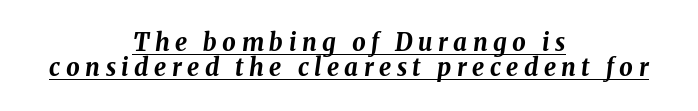
{"italic": "yes", "lean": "right", "slant_degrees": 8, "bold": "yes", "underline": "yes", "align": "center", "line_spacing": "tight", "line_spacing_ratio": 1.06, "letter_spacing": "wide", "letter_spacing_em": 0.23, "glyph_px": 24}
